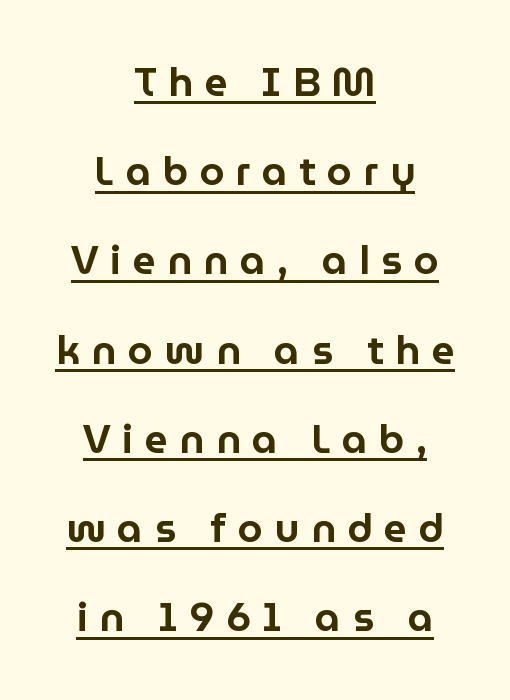
{"serif": "no", "italic": "no", "width": "normal", "stroke_contrast": "low", "x_height": "medium", "monospaced": "no", "underline": "yes", "align": "center", "line_spacing": "loose", "line_spacing_ratio": 2.23, "letter_spacing": "wide", "letter_spacing_em": 0.29, "glyph_px": 40}
